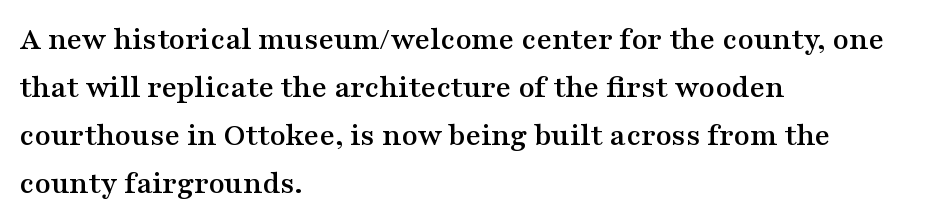
{"serif": "yes", "italic": "no", "width": "wide", "stroke_contrast": "medium", "x_height": "medium", "monospaced": "no", "underline": "no", "align": "left", "line_spacing": "normal", "line_spacing_ratio": 1.45, "letter_spacing": "normal", "letter_spacing_em": 0.0, "glyph_px": 33}
